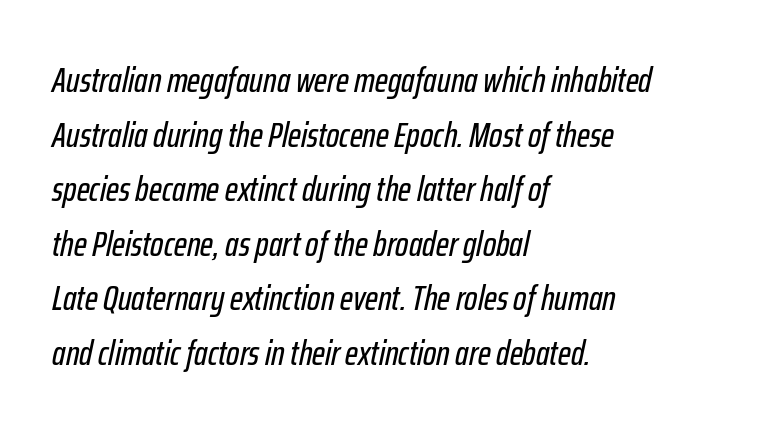
Q: Is the text italic (slanted)? A: Yes, it leans right by about 12 degrees.
Q: Is the text underlined? A: No.
Q: How is the paragraph aligned? A: Left-aligned.
Q: Is the spacing between letters normal or unusually wide? A: Normal.
Q: Is the spacing between lines tight, normal or loose? A: Normal.
Q: Width (condensed, normal, or wide)? A: Condensed.
Q: Stroke contrast? A: Low.
Q: x-height? A: Medium.
Q: Monospaced? A: No.
